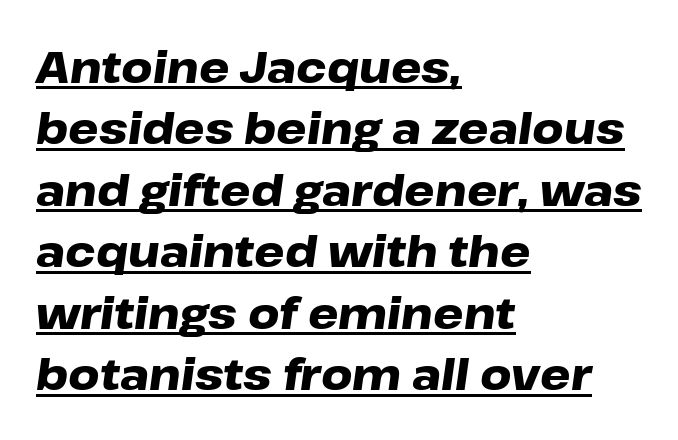
{"italic": "yes", "lean": "right", "slant_degrees": 8, "bold": "yes", "weight": "heavy", "width": "wide", "stroke_contrast": "low", "x_height": "medium", "monospaced": "no", "underline": "yes", "align": "left", "line_spacing": "normal", "line_spacing_ratio": 1.43, "letter_spacing": "normal", "letter_spacing_em": 0.0, "glyph_px": 43}
